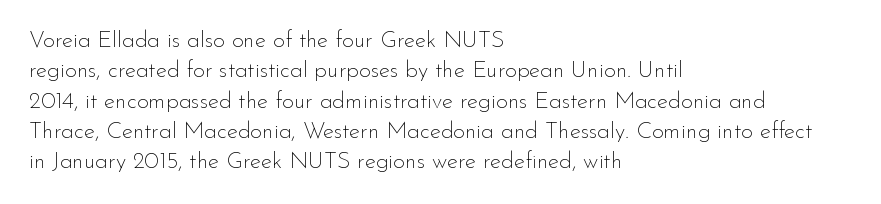
The space directly below the letters is spotless. Caption: standard tracking, unaltered. Vertically, the passage feels balanced, rows spaced as you'd expect. Does the lettering tilt? It doesn't — this is upright.
